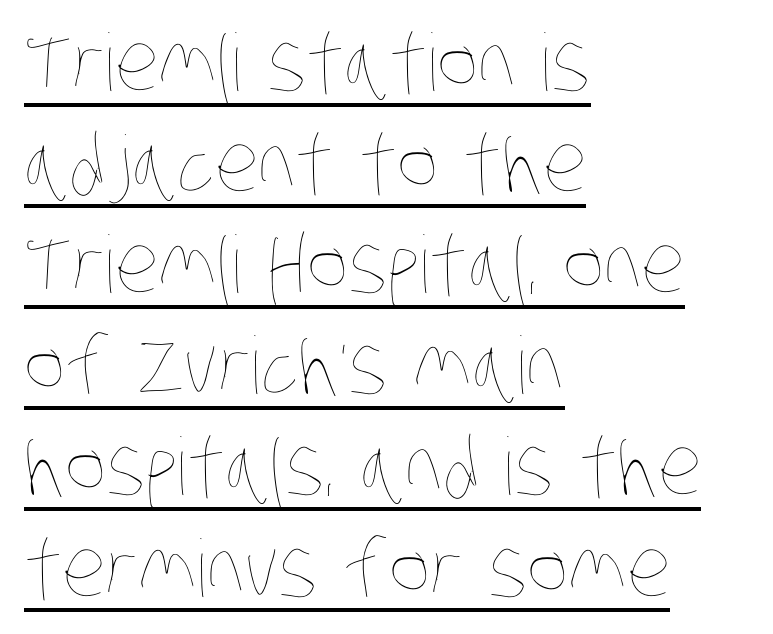
The image shows 79 px thin, condensed type; set left-aligned, normal line spacing (1.28x), normal letter spacing, underlined; low stroke contrast and a large x-height.
